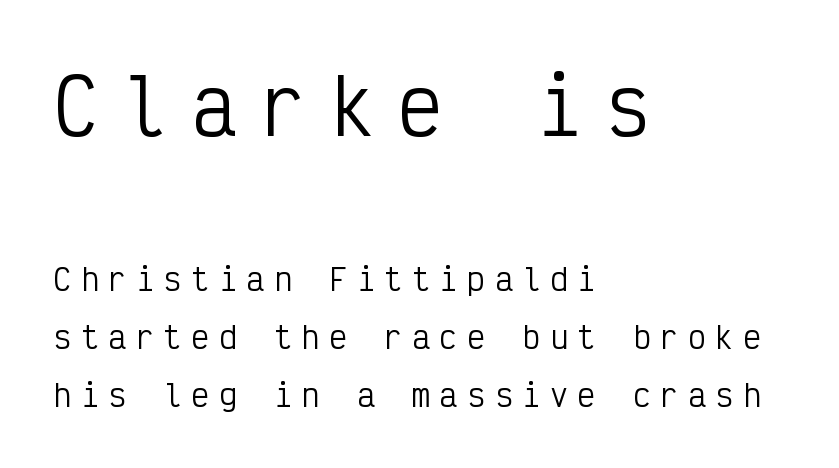
{"serif": "no", "italic": "no", "bold": "no", "weight": "regular", "width": "condensed", "stroke_contrast": "low", "x_height": "medium", "monospaced": "yes", "underline": "no", "align": "left", "line_spacing": "loose", "line_spacing_ratio": 1.93, "letter_spacing": "wide", "letter_spacing_em": 0.32, "larger_block": "first", "size_ratio": 2.5, "glyph_px": 75}
